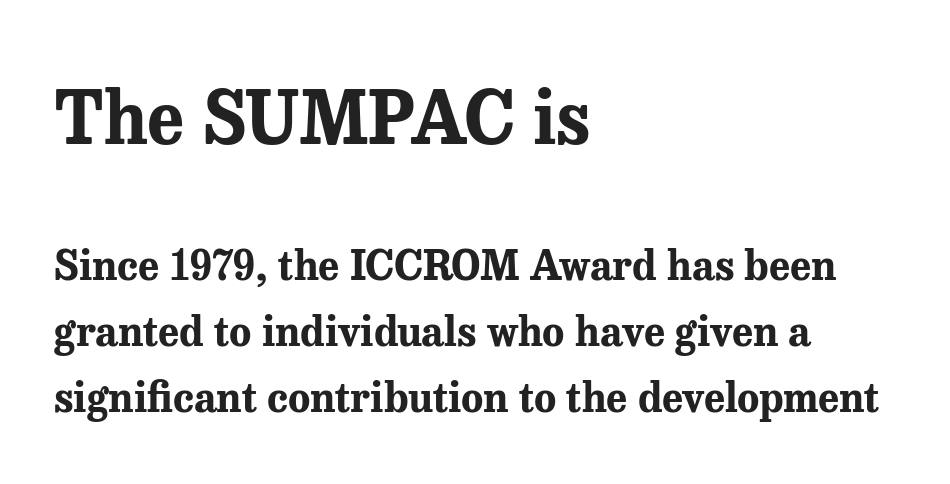
The image shows 72 px bold serif type, upright; set left-aligned, normal line spacing (1.61x), normal letter spacing, not underlined; the first (top) block is 1.76x larger; medium stroke contrast and a medium x-height.
